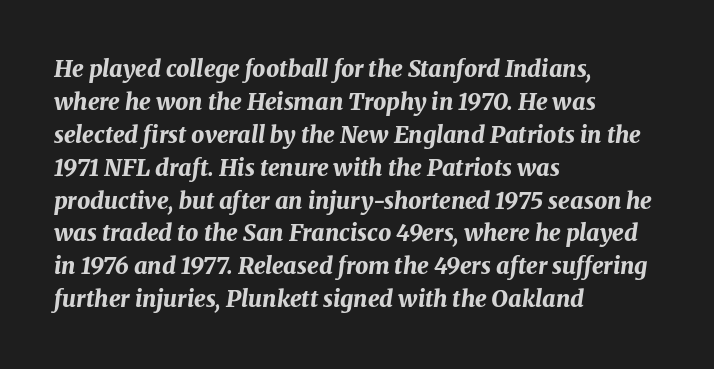
The image shows 23 px bold type, italic (leaning right); set left-aligned, normal line spacing (1.43x), normal letter spacing, not underlined.
